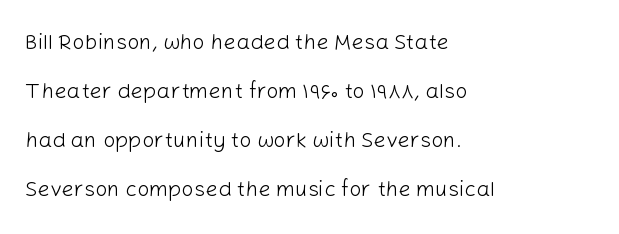
{"italic": "no", "bold": "no", "underline": "no", "align": "left", "line_spacing": "loose", "line_spacing_ratio": 2.22, "letter_spacing": "normal", "letter_spacing_em": 0.0, "glyph_px": 22}
